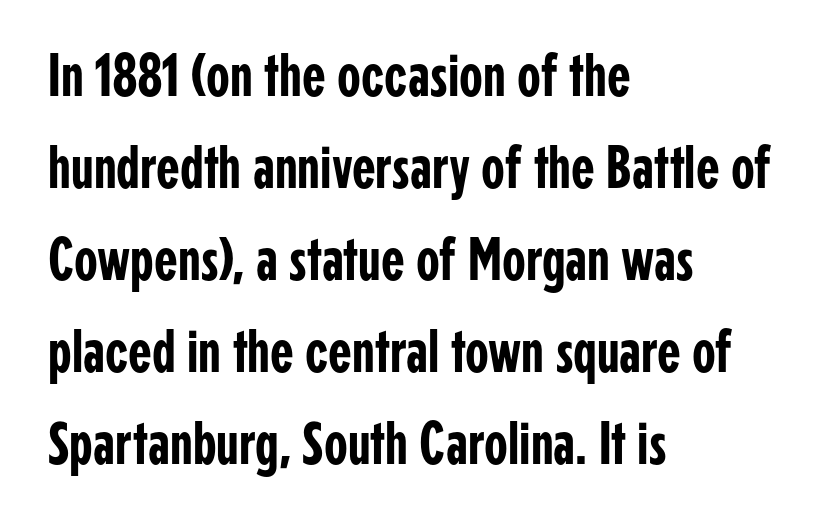
Q: Is the text italic (slanted)? A: No, it is upright.
Q: Is the typeface a serif or a sans-serif typeface? A: Sans-serif.
Q: Is the text underlined? A: No.
Q: How is the paragraph aligned? A: Left-aligned.
Q: Is the spacing between letters normal or unusually wide? A: Normal.
Q: Is the spacing between lines tight, normal or loose? A: Normal.
Q: Width (condensed, normal, or wide)? A: Condensed.
Q: Stroke contrast? A: Low.
Q: x-height? A: Medium.
Q: Monospaced? A: No.
